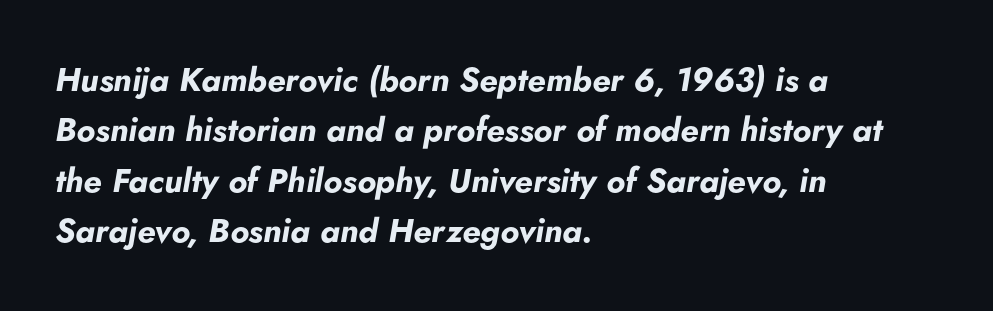
The image shows 33 px bold type, italic (leaning right); set left-aligned, normal line spacing (1.53x), normal letter spacing, not underlined; low stroke contrast and a small x-height.
